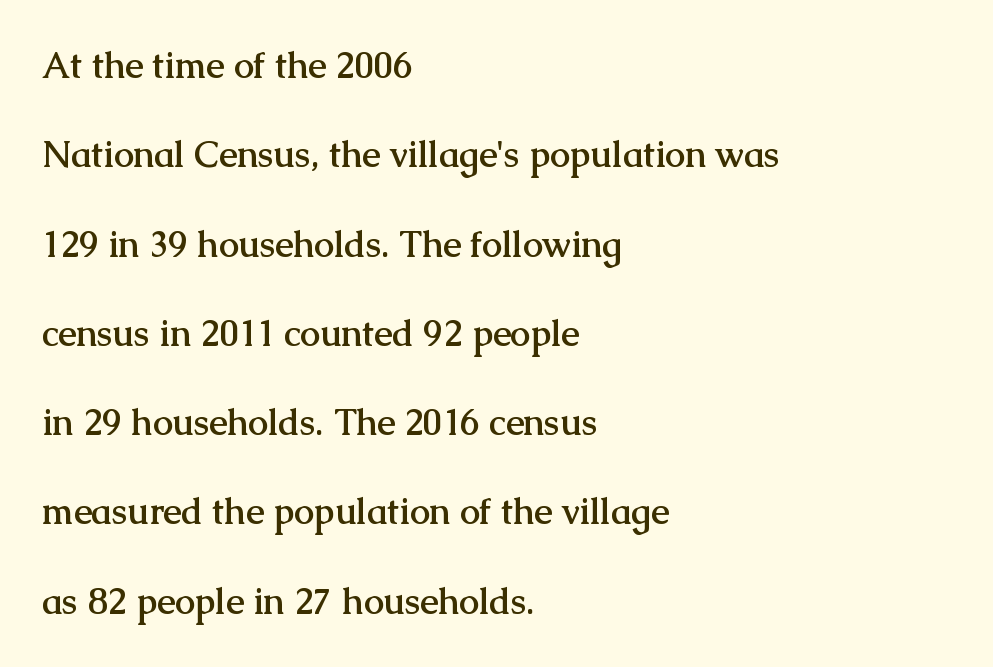
If you drew a line through each stem, it would be perfectly vertical. The face used here is proportionally spaced, like ordinary book or web type. A great deal of white space separates one row of letters from the next. Characters follow at the spacing the type designer built in.
